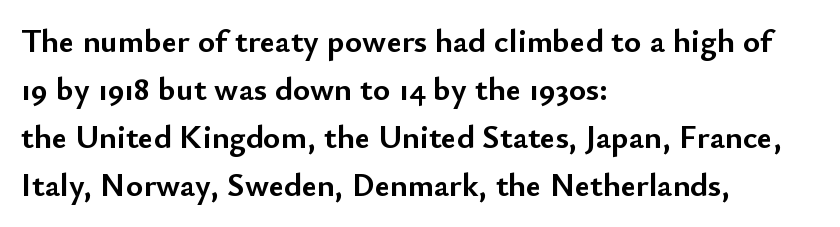
{"serif": "no", "italic": "no", "bold": "yes", "weight": "semibold", "width": "normal", "stroke_contrast": "low", "x_height": "small", "monospaced": "no", "underline": "no", "align": "left", "line_spacing": "normal", "line_spacing_ratio": 1.45, "letter_spacing": "normal", "letter_spacing_em": 0.0, "glyph_px": 33}
